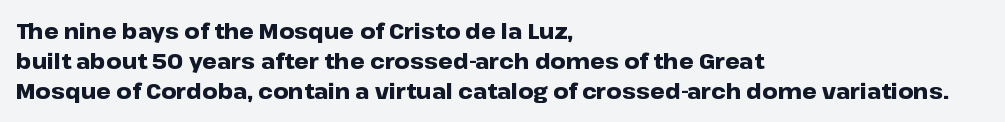
{"italic": "no", "bold": "yes", "underline": "no", "align": "left", "line_spacing": "normal", "line_spacing_ratio": 1.44, "letter_spacing": "normal", "letter_spacing_em": 0.0, "glyph_px": 21}
